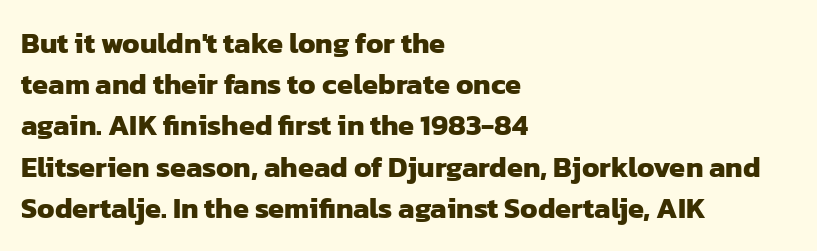
The image shows 29 px heavy sans-serif type; set left-aligned, normal line spacing (1.42x), normal letter spacing, not underlined; low stroke contrast and a medium x-height.
